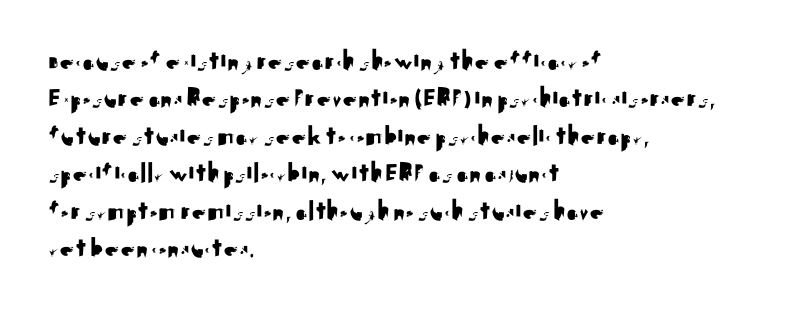
{"serif": "no", "italic": "no", "width": "normal", "stroke_contrast": "medium", "x_height": "small", "monospaced": "no", "underline": "no", "align": "left", "line_spacing": "normal", "line_spacing_ratio": 1.29, "letter_spacing": "normal", "letter_spacing_em": 0.0, "glyph_px": 29}
